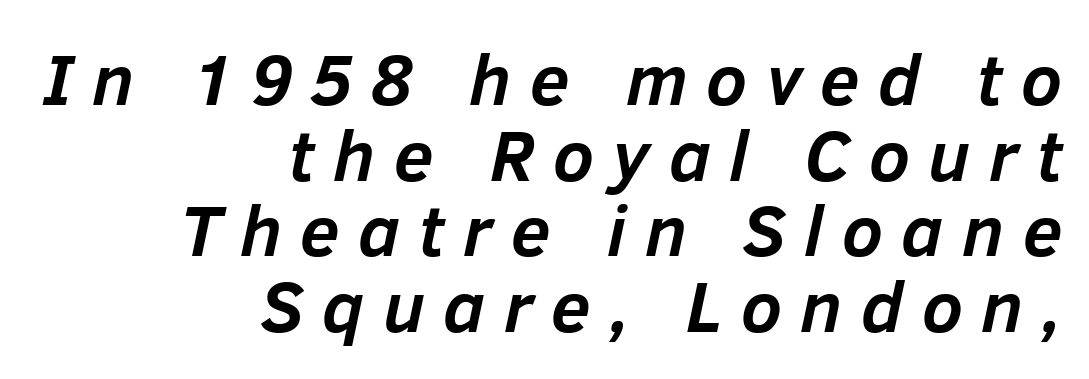
The image shows 72 px semibold type, italic (leaning right); set right-aligned, tight line spacing (1.05x), unusually wide letter spacing (+0.26 em), not underlined; low stroke contrast and a medium x-height.
